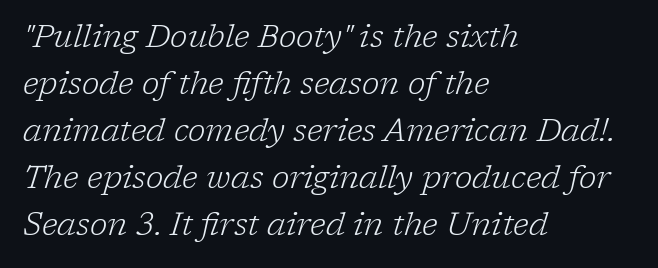
{"serif": "yes", "italic": "yes", "lean": "right", "slant_degrees": 17, "bold": "no", "weight": "light", "width": "normal", "stroke_contrast": "low", "x_height": "medium", "monospaced": "no", "underline": "no", "align": "left", "line_spacing": "normal", "line_spacing_ratio": 1.47, "letter_spacing": "normal", "letter_spacing_em": 0.0, "glyph_px": 32}
